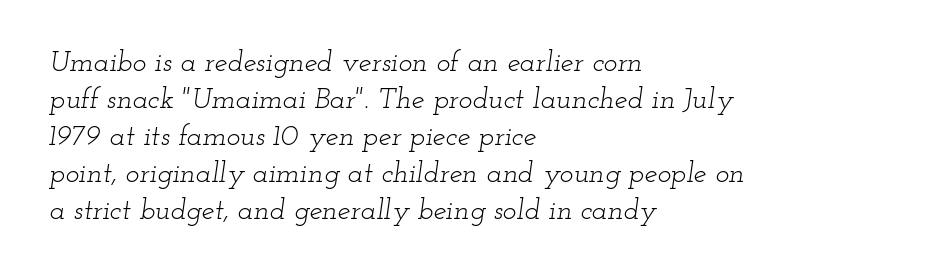
The leading is moderate, giving the passage an even texture. Caption: standard tracking, unaltered. Decoration check: the copy has no underline. The letters are slanted; this is an italic face. Compared with a typical body face, this is equally light or lighter still. Does the type have serifs? Yes, each stem ends in a small foot.
